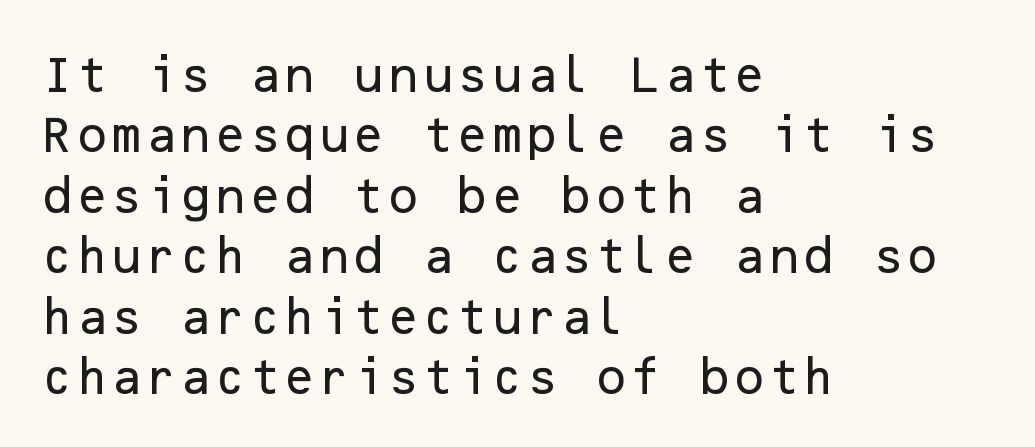
{"serif": "no", "italic": "no", "width": "normal", "stroke_contrast": "low", "x_height": "medium", "underline": "no", "align": "left", "line_spacing": "normal", "line_spacing_ratio": 1.51, "letter_spacing": "normal", "letter_spacing_em": 0.0, "glyph_px": 40}
